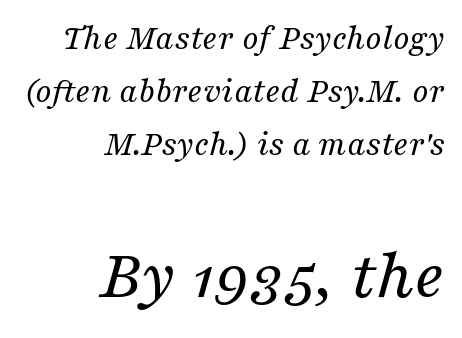
Is this a fixed-width face? No — the glyphs have proportional, varying widths. The space beneath each line is pristine and unruled. The space between consecutive lines is moderate. Block two is the big one; block one sits smaller above it. Which margin do the lines hug? The right one — the left edge is uneven. Look at the bottom of the vertical strokes: they flare into serifs here.
